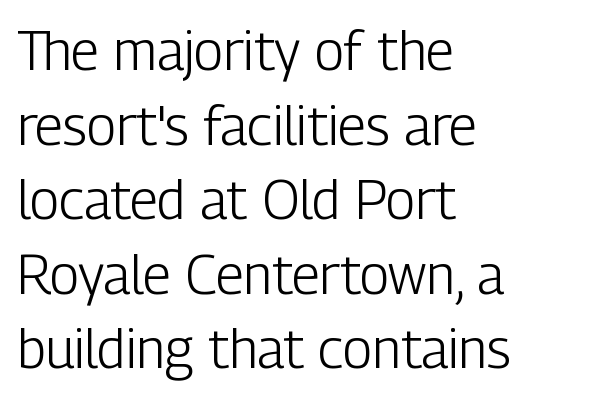
The rag falls on the right side of this text block. The specimen reads as upright at a glance. Clear beneath every line of the passage. Summary of weight: not heavy and not bold. Compared with typical paragraphs, the rows here are spaced about the same.
